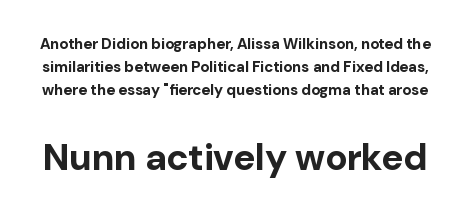
Q: Is the text bold? A: Yes.
Q: Is the text italic (slanted)? A: No, it is upright.
Q: Is the typeface a serif or a sans-serif typeface? A: Sans-serif.
Q: Is the text underlined? A: No.
Q: Is the spacing between letters normal or unusually wide? A: Normal.
Q: Is the spacing between lines tight, normal or loose? A: Normal.
Q: Which block of text is set in a larger size, the first (top) or the second (bottom)? A: The second (bottom) one.
Q: Width (condensed, normal, or wide)? A: Normal.
Q: Stroke contrast? A: Low.
Q: x-height? A: Medium.
Q: Monospaced? A: No.
